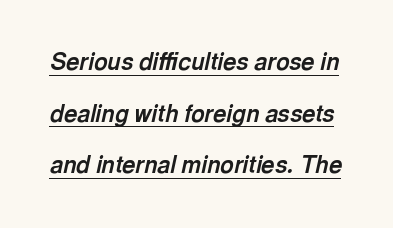
{"italic": "yes", "lean": "right", "slant_degrees": 13, "bold": "yes", "underline": "yes", "line_spacing": "loose", "line_spacing_ratio": 2.24, "letter_spacing": "normal", "letter_spacing_em": 0.0, "glyph_px": 23}
